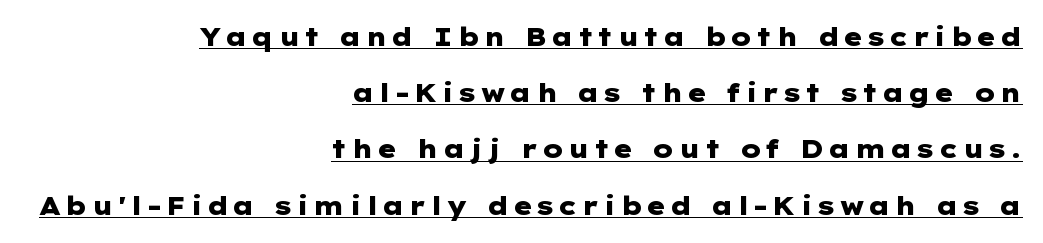
Q: Is the text bold? A: Yes.
Q: Is the text italic (slanted)? A: No, it is upright.
Q: Is the text underlined? A: Yes.
Q: How is the paragraph aligned? A: Right-aligned.
Q: Is the spacing between lines tight, normal or loose? A: Loose.
